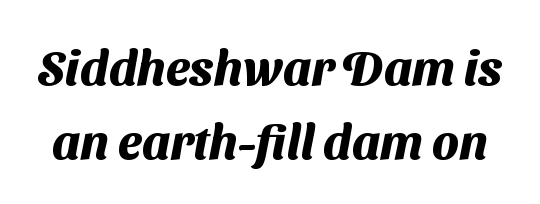
Decoration check: the copy has no underline. Varying glyph widths throughout — classic text-font behaviour. The space between consecutive lines is moderate. On the weight axis this lands at bold, roughly 700.
